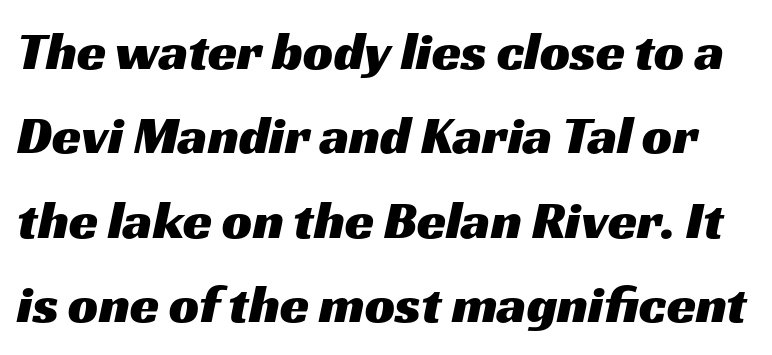
Each letter keeps its own natural width here, so spacing adapts to shape. The tracking reads as untouched default to a designer's eye. Baseline-to-baseline distance is the conventional proportion of letter height. The glyphs in this specimen are sans serif.
